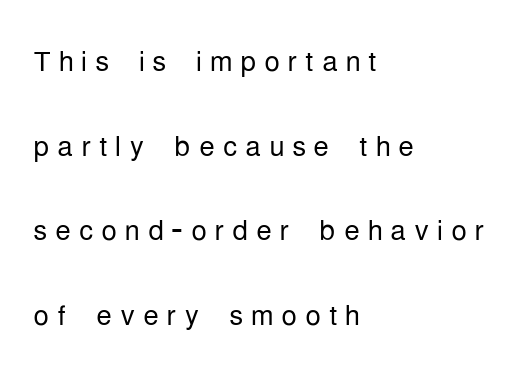
Q: Is the text bold? A: No.
Q: Is the text italic (slanted)? A: No, it is upright.
Q: Is the typeface a serif or a sans-serif typeface? A: Sans-serif.
Q: Is the text underlined? A: No.
Q: How is the paragraph aligned? A: Left-aligned.
Q: Is the spacing between letters normal or unusually wide? A: Unusually wide.
Q: Is the spacing between lines tight, normal or loose? A: Loose.
Q: Width (condensed, normal, or wide)? A: Condensed.
Q: Stroke contrast? A: Low.
Q: x-height? A: Medium.
Q: Monospaced? A: No.
